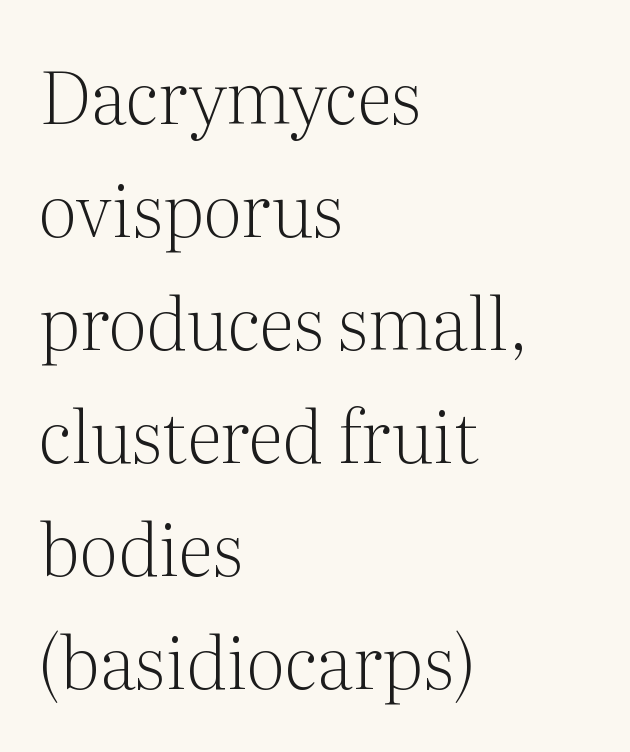
The leading is moderate, giving the passage an even texture. Descender tails drop into unmarked territory. To sum up the face: it has serifs. A quiet, ordinary-to-light weight characterises the typeface. Standard letterfit; no display-style spreading of the glyphs. Characters remain perfectly vertical along every line.
